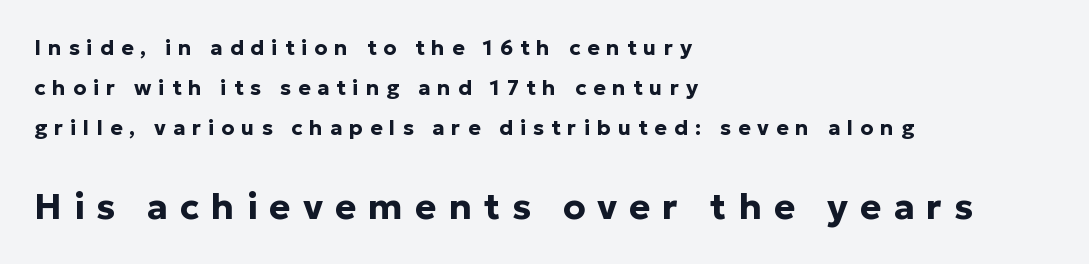
The image shows 36 px bold sans-serif type, upright; set left-aligned, loose line spacing (1.91x), unusually wide letter spacing (+0.33 em), not underlined; the second (bottom) block is 1.71x larger; low stroke contrast and a medium x-height.
